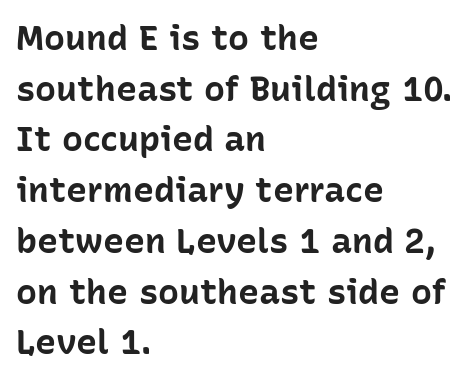
{"serif": "no", "italic": "no", "bold": "yes", "weight": "bold", "width": "normal", "stroke_contrast": "low", "x_height": "medium", "monospaced": "no", "underline": "no", "align": "left", "line_spacing": "normal", "line_spacing_ratio": 1.45, "letter_spacing": "normal", "letter_spacing_em": 0.0, "glyph_px": 35}
